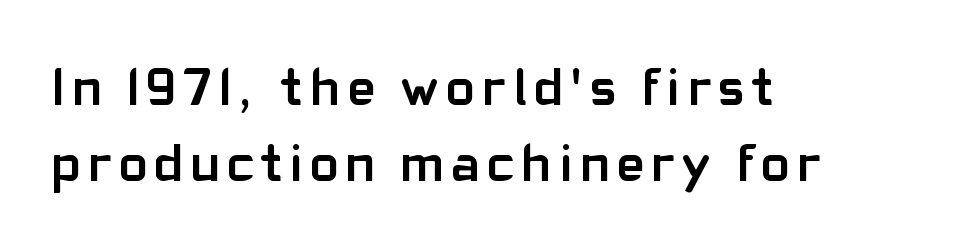
Q: Is the text bold? A: Yes.
Q: Is the text italic (slanted)? A: No, it is upright.
Q: Is the typeface a serif or a sans-serif typeface? A: Sans-serif.
Q: Is the text underlined? A: No.
Q: How is the paragraph aligned? A: Left-aligned.
Q: Is the spacing between lines tight, normal or loose? A: Normal.
Q: Width (condensed, normal, or wide)? A: Normal.
Q: Stroke contrast? A: Low.
Q: x-height? A: Medium.
Q: Monospaced? A: No.
